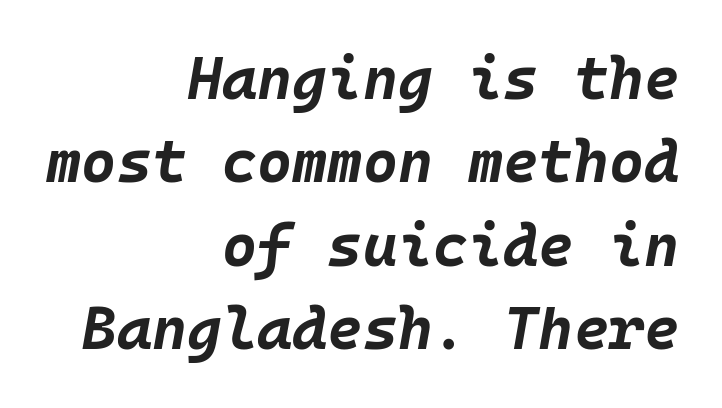
The image shows 60 px bold type, italic (leaning right), monospaced; set right-aligned, normal line spacing (1.39x), normal letter spacing, not underlined; low stroke contrast and a large x-height.
